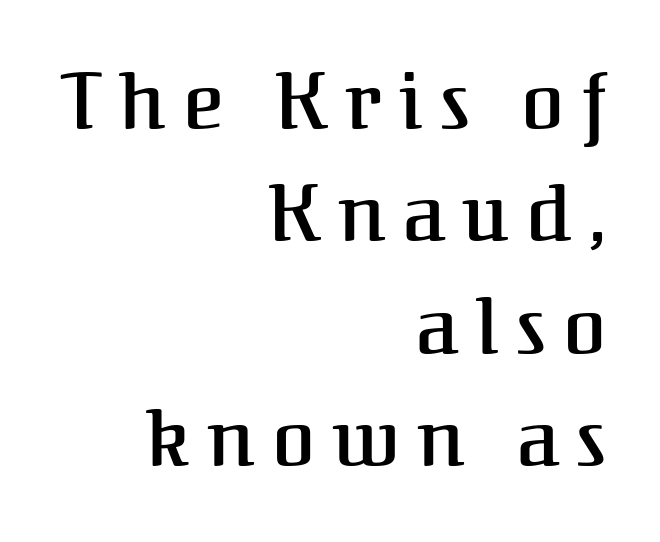
The image shows 78 px serif type, upright; set right-aligned, normal line spacing (1.44x), unusually wide letter spacing (+0.22 em), not underlined; medium stroke contrast and a medium x-height.
